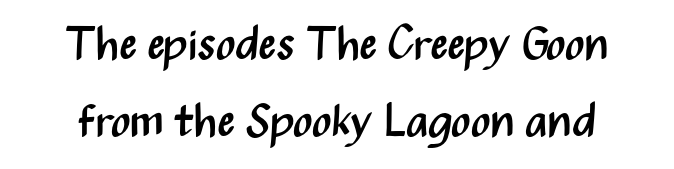
Weight: regular or lighter. Nothing sits at the stroke ends, so this counts as sans-serif. Anything drawn beneath the words? Only blank space. Here the glyphs are tracked normally, forming tight word shapes. Character widths vary here, with narrow letters taking less room than wide ones. Does the lettering tilt? It doesn't — this is upright.
